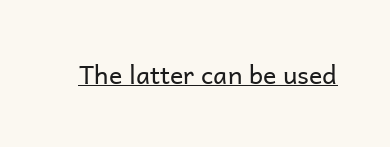
Q: Is the text bold? A: No.
Q: Is the text italic (slanted)? A: No, it is upright.
Q: Is the text underlined? A: Yes.
Q: Is the spacing between letters normal or unusually wide? A: Normal.
